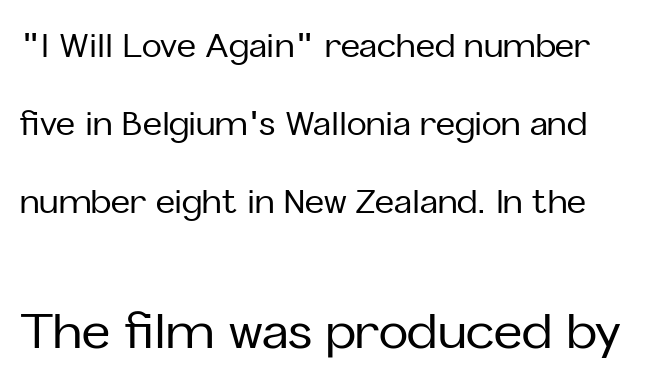
Between these two stacked blocks, the lower one wins on size. Words float on clear page, feet unadorned. You could not count columns in this text — the font is proportionally spaced. Font category for this specimen: sans-serif.
